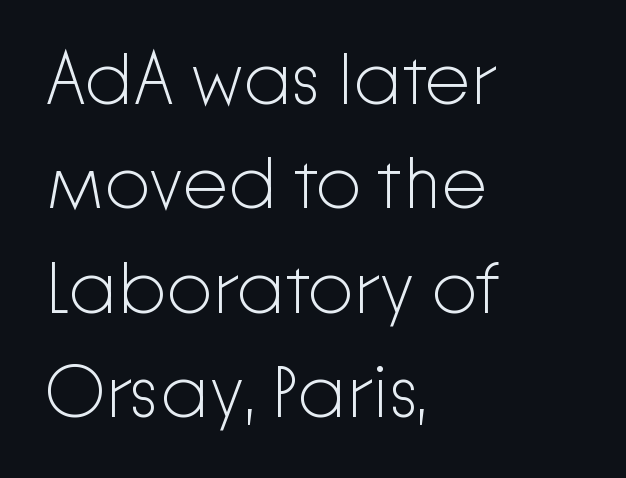
Has an underline been added? It has not. Casual observation: everything's shoved over to the left. This rendering leaves character spacing at its baseline value. Unlike italic type, these characters show no tilt at all. Stem width sits at or under what a default text font uses.
